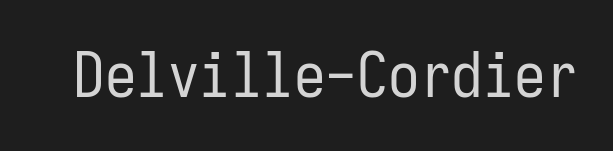
The passage shown is typeset with a sans-serif family. Is this a fixed-width face? Yes — each glyph sits in an identical cell. Weight class: somewhere from thin through regular. Quick note: underline off.
